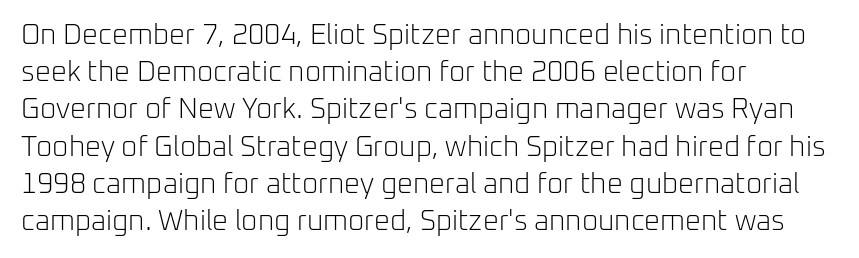
Q: Is the text bold? A: No.
Q: Is the text italic (slanted)? A: No, it is upright.
Q: Is the typeface a serif or a sans-serif typeface? A: Sans-serif.
Q: Is the text underlined? A: No.
Q: How is the paragraph aligned? A: Left-aligned.
Q: Is the spacing between letters normal or unusually wide? A: Normal.
Q: Is the spacing between lines tight, normal or loose? A: Normal.
Q: Width (condensed, normal, or wide)? A: Normal.
Q: Stroke contrast? A: Low.
Q: x-height? A: Medium.
Q: Monospaced? A: No.
